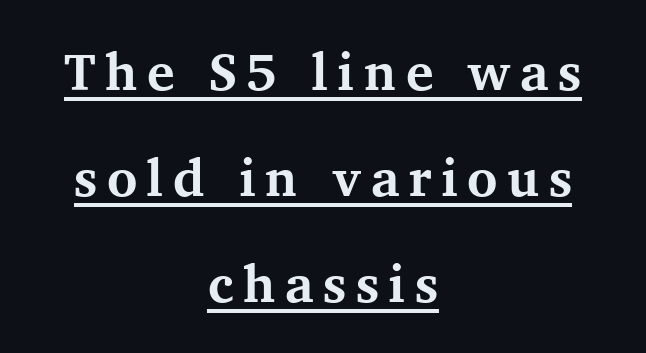
The image shows 52 px bold serif type, upright; set centered, loose line spacing (2.04x), underlined; medium stroke contrast and a medium x-height.
